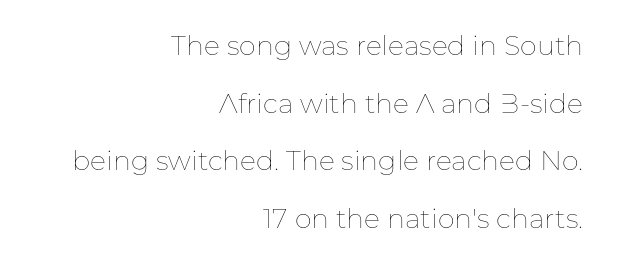
Q: Is the text bold? A: No.
Q: Is the text italic (slanted)? A: No, it is upright.
Q: Is the text underlined? A: No.
Q: How is the paragraph aligned? A: Right-aligned.
Q: Is the spacing between letters normal or unusually wide? A: Normal.
Q: Is the spacing between lines tight, normal or loose? A: Loose.
